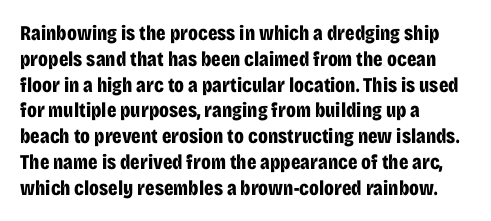
The letters stand upright; this is a roman face. Every row of glyphs begins at an identical x-position on the left. Between one letter and the next there's only the usual sliver of space. Caption: bold face, heavy strokes.
